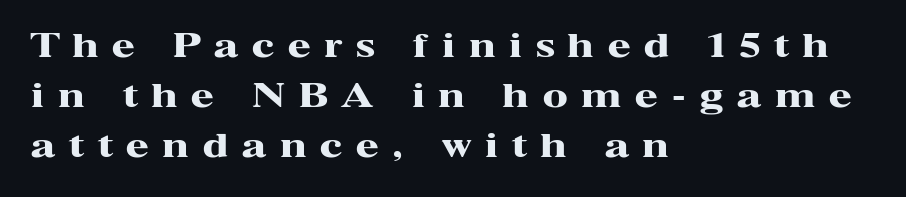
The horizontal fit of the characters is loose and conspicuously gappy. The font family rendered here belongs to the serif group. Baseline-to-baseline distance is the conventional proportion of letter height. Ordinary non-slanted type is in use. This sample has the flowing, uneven cadence of proportional lettering.
